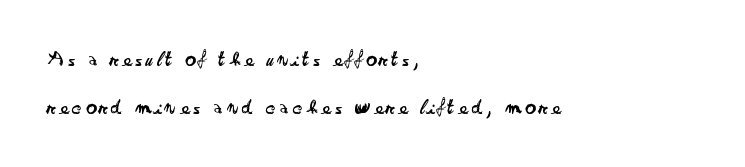
{"italic": "no", "bold": "no", "underline": "no", "align": "left", "line_spacing": "loose", "line_spacing_ratio": 2.27, "glyph_px": 21}
